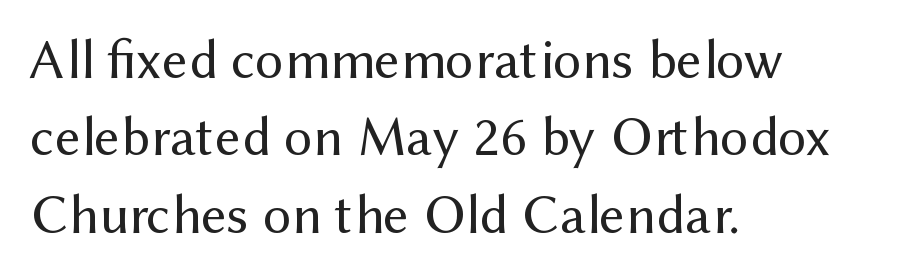
The leading is moderate, giving the passage an even texture. The passage shown is not bold in any degree. These lines are rendered in a variable-pitch font. This sample uses plain, unmodified letter spacing. The baseline area is clear. The typography opts for an upright posture over an oblique one.
